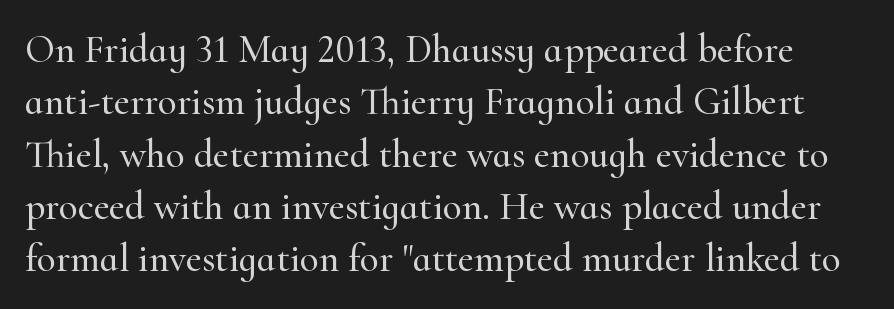
Q: Is the text italic (slanted)? A: No, it is upright.
Q: Is the typeface a serif or a sans-serif typeface? A: Serif.
Q: Is the text underlined? A: No.
Q: Is the spacing between letters normal or unusually wide? A: Normal.
Q: Is the spacing between lines tight, normal or loose? A: Normal.
Q: Width (condensed, normal, or wide)? A: Normal.
Q: Stroke contrast? A: High.
Q: x-height? A: Small.
Q: Monospaced? A: No.
